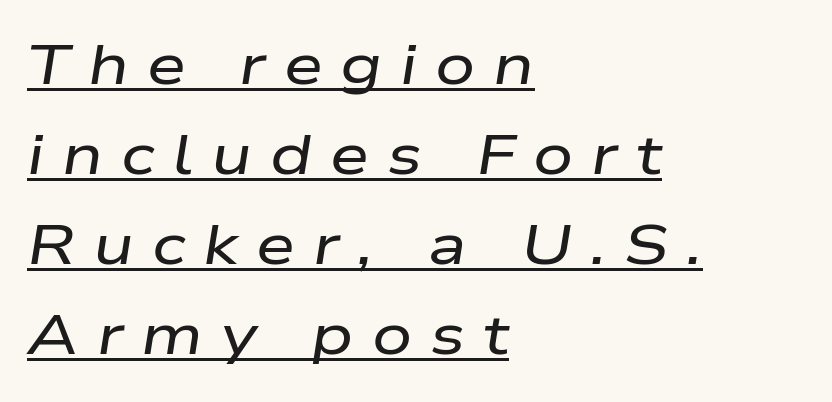
Notice how descenders clear the ascenders below comfortably — that's standard leading. Looking at the ascenders, they clearly lean. Notice how the passage keeps a crisp vertical edge on the left only. Think of a printed novel: that variable character pitch is what you see here. The line texture is sparse and dotted thanks to wide tracking. The rendered words wear a rule along their underside.
